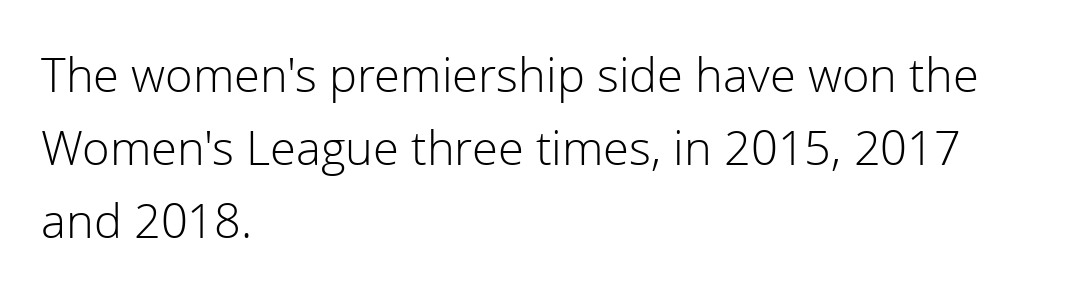
Q: Is the text bold? A: No.
Q: Is the text italic (slanted)? A: No, it is upright.
Q: Is the typeface a serif or a sans-serif typeface? A: Sans-serif.
Q: Is the text underlined? A: No.
Q: How is the paragraph aligned? A: Left-aligned.
Q: Is the spacing between letters normal or unusually wide? A: Normal.
Q: Is the spacing between lines tight, normal or loose? A: Normal.
Q: Width (condensed, normal, or wide)? A: Normal.
Q: x-height? A: Medium.
Q: Monospaced? A: No.
